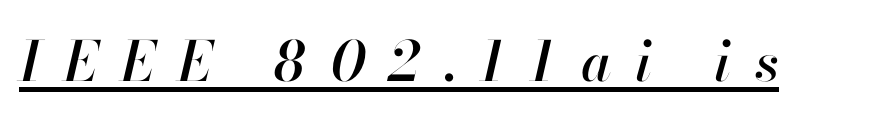
{"italic": "yes", "lean": "right", "slant_degrees": 13, "width": "normal", "stroke_contrast": "high", "x_height": "small", "monospaced": "no", "underline": "yes", "letter_spacing": "wide", "letter_spacing_em": 0.44, "glyph_px": 55}
